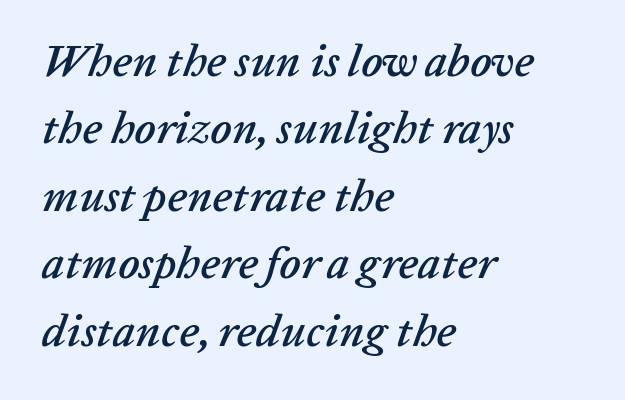
Think of a printed novel: that variable character pitch is what you see here. There's an unmistakable incline to the writing here. Left-aligned paragraph, ragged on the right. Check the space under the baseline: it is left empty.
